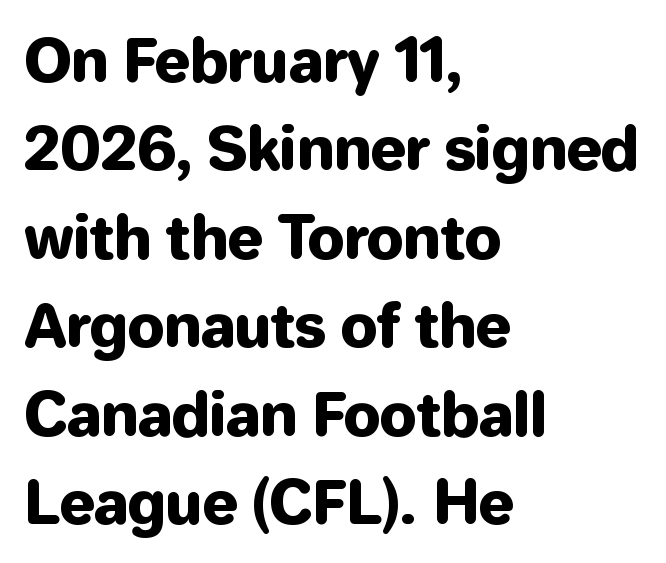
{"serif": "no", "italic": "no", "width": "normal", "stroke_contrast": "low", "x_height": "medium", "monospaced": "no", "underline": "no", "align": "left", "line_spacing": "normal", "line_spacing_ratio": 1.5, "letter_spacing": "normal", "letter_spacing_em": 0.0, "glyph_px": 59}
